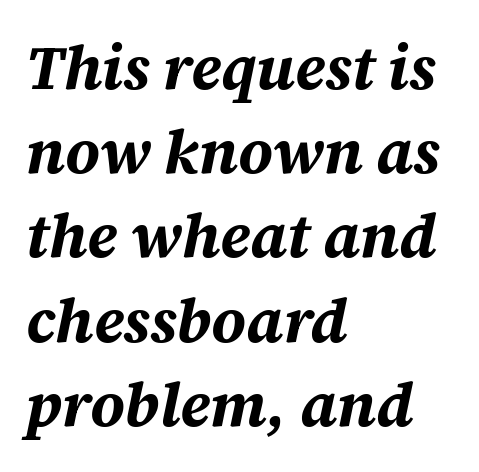
A normal amount of white space separates one row of letters from the next. You'd pick this weight for a headline — it's a proper bold. Horizontally, the lines are justified to the leading edge only. This sample has the flowing, uneven cadence of proportional lettering. The area under the type is left untouched.
